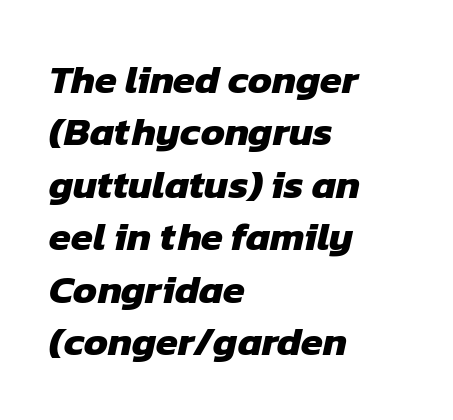
The image shows 40 px heavy sans-serif type; set left-aligned, normal line spacing (1.31x), normal letter spacing, not underlined; low stroke contrast and a medium x-height.
